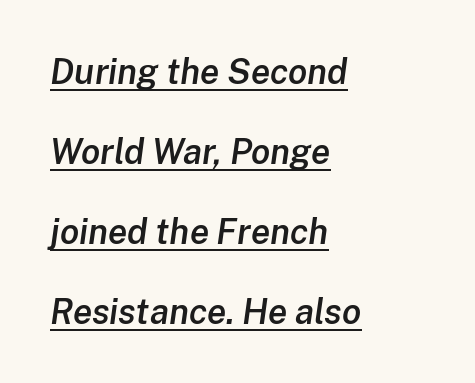
Think of a printed novel: that variable character pitch is what you see here. All the whitespace from short lines collects on the right. A typographer would call this underscored text. Short note: letters normally spaced. Strokes here are thickened, but only to semibold level.
